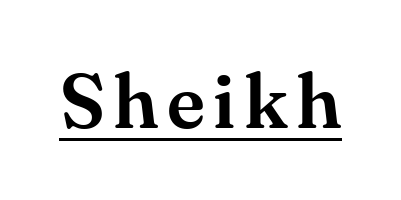
{"serif": "yes", "italic": "no", "width": "normal", "stroke_contrast": "medium", "x_height": "small", "monospaced": "no", "underline": "yes", "glyph_px": 77}
